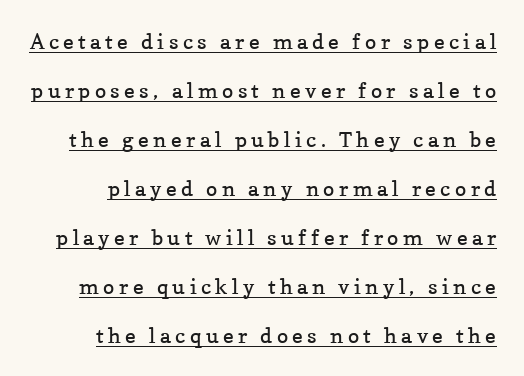
{"italic": "no", "bold": "no", "underline": "yes", "line_spacing": "loose", "line_spacing_ratio": 2.33, "letter_spacing": "wide", "letter_spacing_em": 0.21, "glyph_px": 21}
